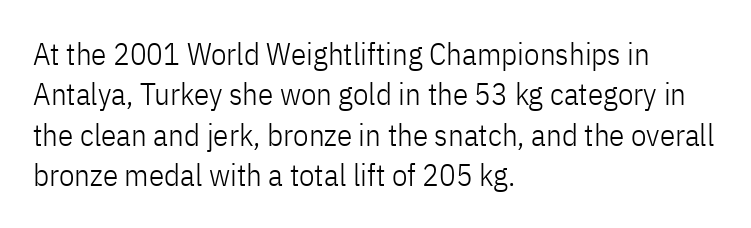
The rendering anchors every line to the left-hand side. Notice how the stems are strictly vertical — no italics here. Each letter's strokes conclude bluntly, with no projecting serifs. Summary of vertical rhythm: regular, with standard interline spacing.
